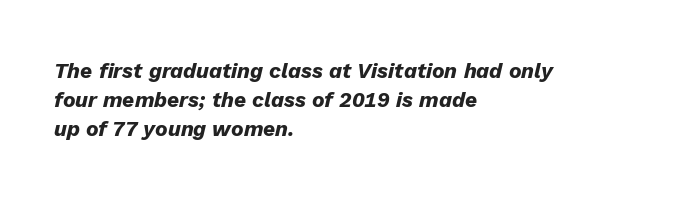
The image shows 21 px bold type, italic (leaning right); set left-aligned, normal line spacing (1.38x), normal letter spacing, not underlined.
